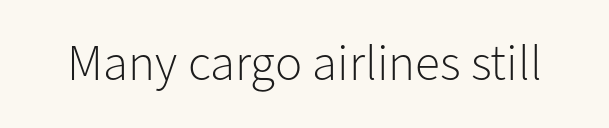
{"serif": "no", "italic": "no", "bold": "no", "weight": "light", "width": "normal", "stroke_contrast": "low", "x_height": "medium", "monospaced": "no", "underline": "no", "letter_spacing": "normal", "letter_spacing_em": 0.0, "glyph_px": 51}
